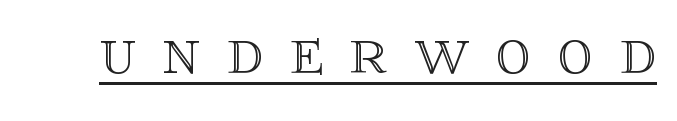
Does the lettering tilt? It doesn't — this is upright. Is this a fixed-width face? No — the glyphs have proportional, varying widths. The typesetter has applied underlining to the passage shown. Spacing between characters has been opened up far beyond the box default.
